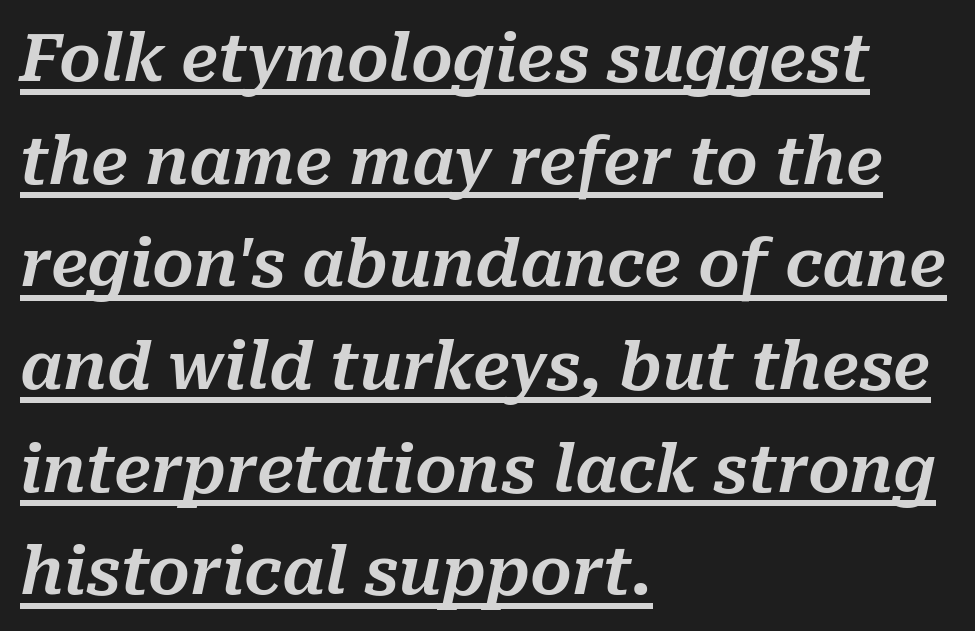
{"italic": "yes", "lean": "right", "slant_degrees": 10, "width": "normal", "stroke_contrast": "medium", "x_height": "medium", "monospaced": "no", "underline": "yes", "align": "left", "line_spacing": "normal", "line_spacing_ratio": 1.58, "letter_spacing": "normal", "letter_spacing_em": 0.0, "glyph_px": 65}
